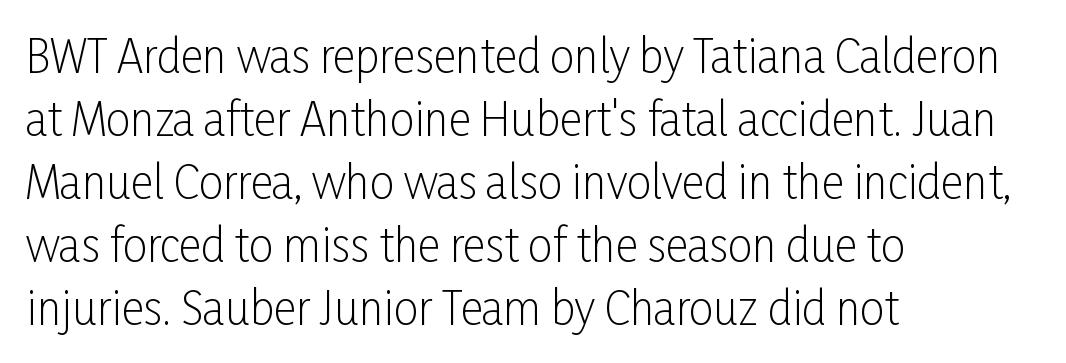
The image shows 44 px light, condensed sans-serif type, upright; set left-aligned, normal line spacing (1.43x), normal letter spacing, not underlined; low stroke contrast and a medium x-height.
